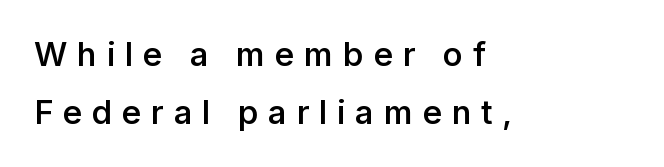
Q: Is the text bold? A: Semi-bold.
Q: Is the text italic (slanted)? A: No, it is upright.
Q: Is the typeface a serif or a sans-serif typeface? A: Sans-serif.
Q: Is the text underlined? A: No.
Q: How is the paragraph aligned? A: Left-aligned.
Q: Is the spacing between letters normal or unusually wide? A: Unusually wide.
Q: Width (condensed, normal, or wide)? A: Normal.
Q: Stroke contrast? A: Low.
Q: x-height? A: Medium.
Q: Monospaced? A: No.
